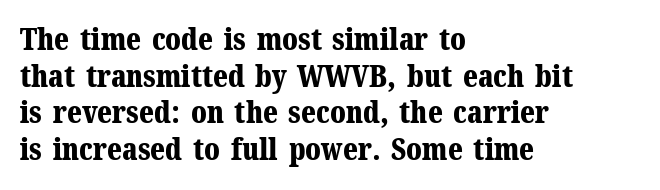
This is heavy type, rendered in bold. Spacing verdict: proportional, widths tailored to each character. This sample is left-justified, so line endings fall wherever the words run out. Here the glyphs are tracked normally, forming tight word shapes.
